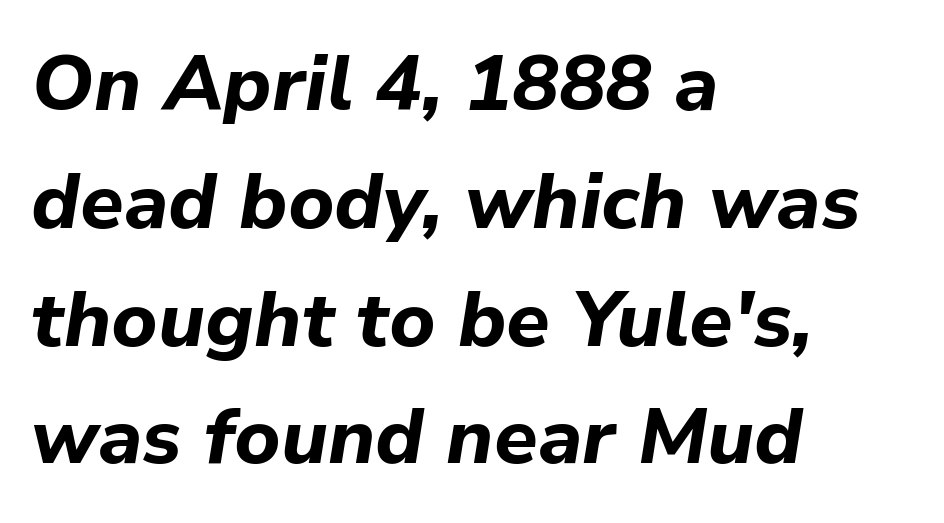
The image shows 78 px bold type, italic (leaning right); set left-aligned, normal line spacing (1.51x), normal letter spacing, not underlined; low stroke contrast and a medium x-height.
